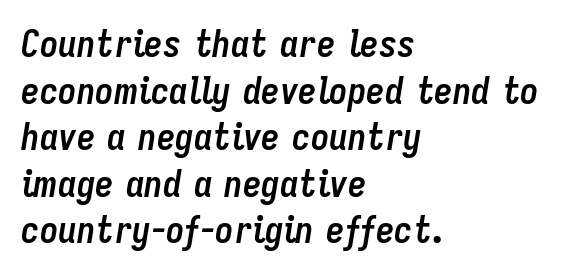
Q: Is the text bold? A: Yes.
Q: Is the text italic (slanted)? A: Yes, it leans right by about 9 degrees.
Q: Is the text underlined? A: No.
Q: How is the paragraph aligned? A: Left-aligned.
Q: Is the spacing between letters normal or unusually wide? A: Normal.
Q: Is the spacing between lines tight, normal or loose? A: Normal.
Q: Width (condensed, normal, or wide)? A: Condensed.
Q: Stroke contrast? A: Low.
Q: x-height? A: Medium.
Q: Monospaced? A: No.
